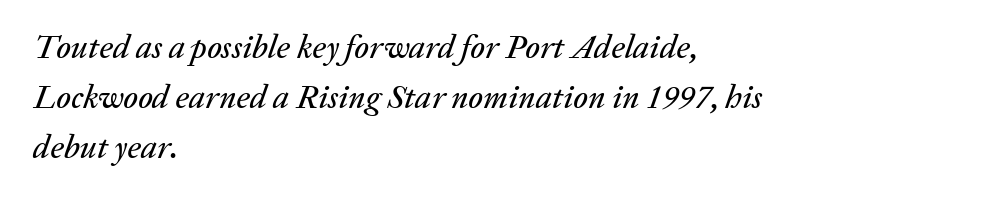
Spacing between characters is what you'd get straight out of the box. Beneath every word, the page is bare. Each letter keeps its own natural width here, so spacing adapts to shape. Compared with typical paragraphs, the rows here are spaced about the same. Would a proofreader flag this as italicized? Yes.
